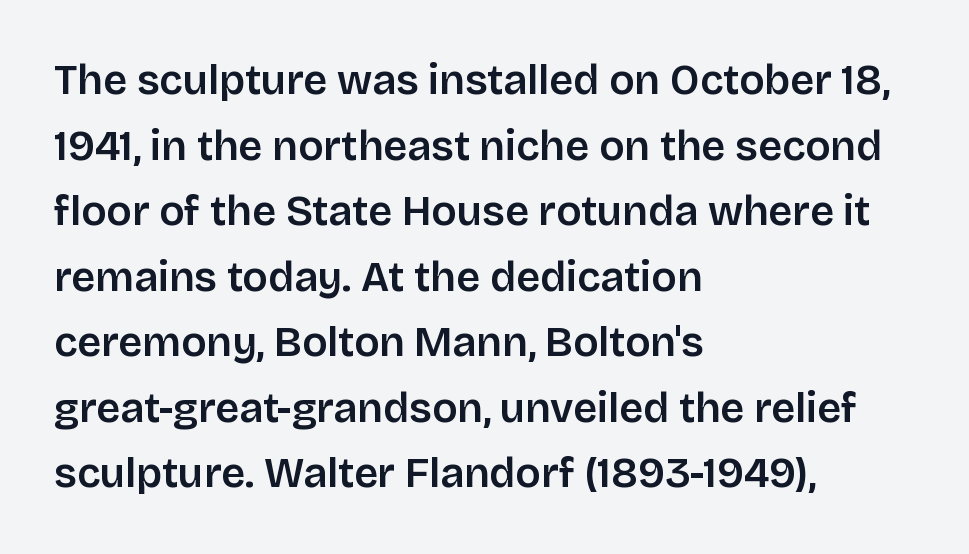
Q: Is the text italic (slanted)? A: No, it is upright.
Q: Is the typeface a serif or a sans-serif typeface? A: Sans-serif.
Q: Is the text underlined? A: No.
Q: How is the paragraph aligned? A: Left-aligned.
Q: Is the spacing between letters normal or unusually wide? A: Normal.
Q: Is the spacing between lines tight, normal or loose? A: Normal.
Q: Width (condensed, normal, or wide)? A: Normal.
Q: Stroke contrast? A: Low.
Q: x-height? A: Large.
Q: Monospaced? A: No.
